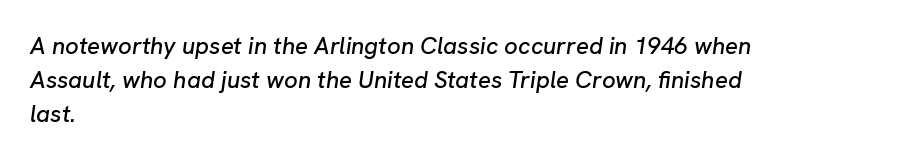
One glance says typical: line gaps are just what's usual. Is the type slanted? Yes — the strokes lean at a clear angle. Notice how the passage keeps a crisp vertical edge on the left only. Look at the tracking — it's just the regular setting, nothing added. Underline: absent.
